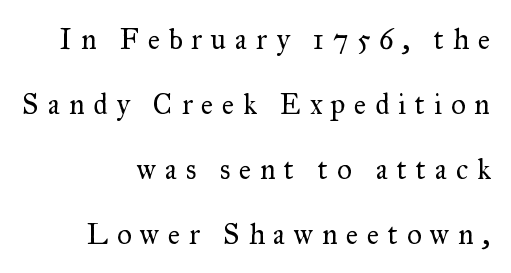
{"serif": "yes", "italic": "no", "bold": "no", "weight": "regular", "width": "normal", "stroke_contrast": "medium", "x_height": "small", "monospaced": "no", "underline": "no", "align": "right", "line_spacing": "loose", "line_spacing_ratio": 2.24, "letter_spacing": "wide", "letter_spacing_em": 0.3, "glyph_px": 29}
